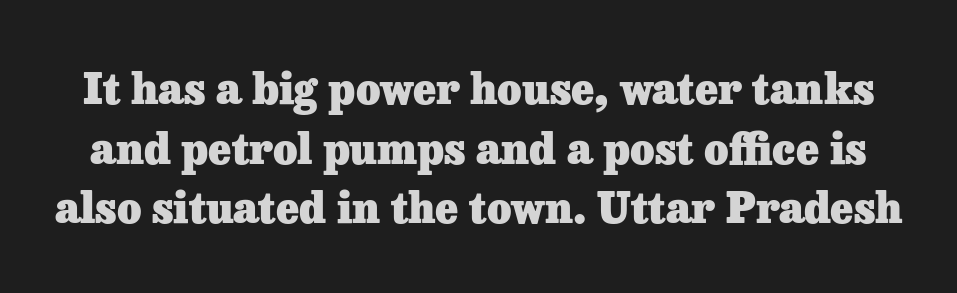
The passage shown is emphatically bold. The vertical gap from one line to the next is medium. Check the space under the baseline: it is left empty. Serif or sans? Serif — the stroke terminals have little feet.
